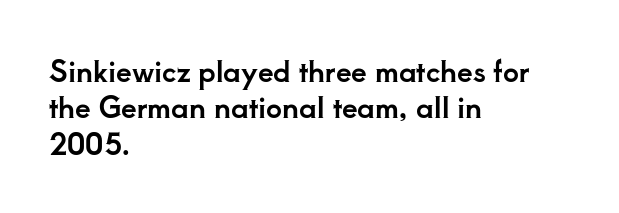
Q: Is the text italic (slanted)? A: No, it is upright.
Q: Is the typeface a serif or a sans-serif typeface? A: Serif.
Q: Is the text underlined? A: No.
Q: How is the paragraph aligned? A: Left-aligned.
Q: Is the spacing between letters normal or unusually wide? A: Normal.
Q: Is the spacing between lines tight, normal or loose? A: Normal.
Q: Width (condensed, normal, or wide)? A: Normal.
Q: Stroke contrast? A: Low.
Q: x-height? A: Small.
Q: Monospaced? A: No.
